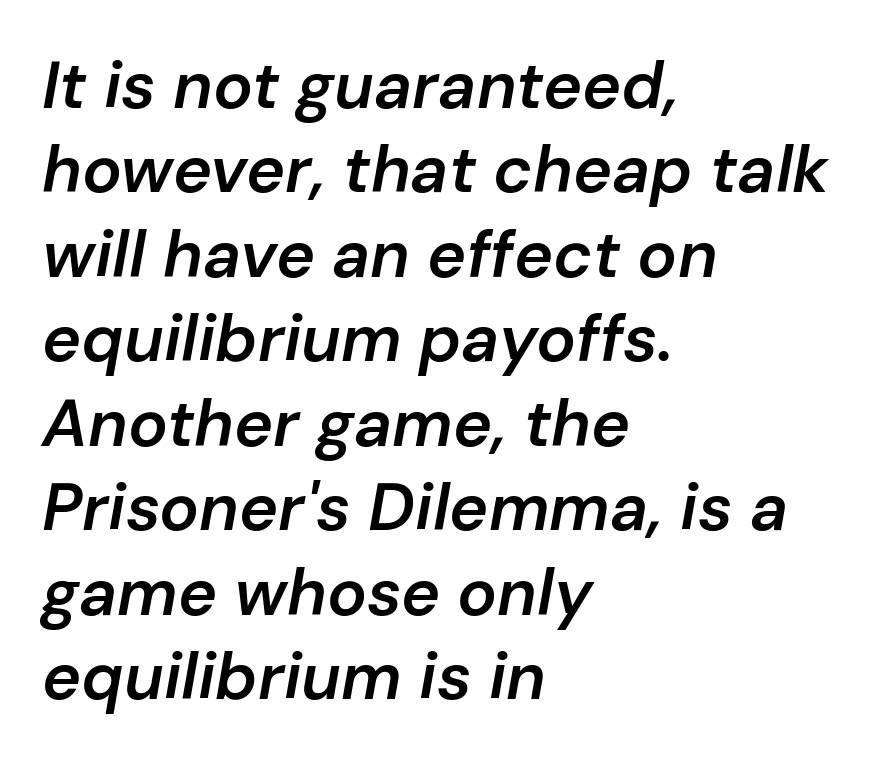
Q: Is the text bold? A: Semi-bold.
Q: Is the text italic (slanted)? A: Yes, it leans right by about 10 degrees.
Q: Is the text underlined? A: No.
Q: How is the paragraph aligned? A: Left-aligned.
Q: Is the spacing between letters normal or unusually wide? A: Normal.
Q: Is the spacing between lines tight, normal or loose? A: Normal.
Q: Width (condensed, normal, or wide)? A: Normal.
Q: Stroke contrast? A: Low.
Q: x-height? A: Medium.
Q: Monospaced? A: No.
